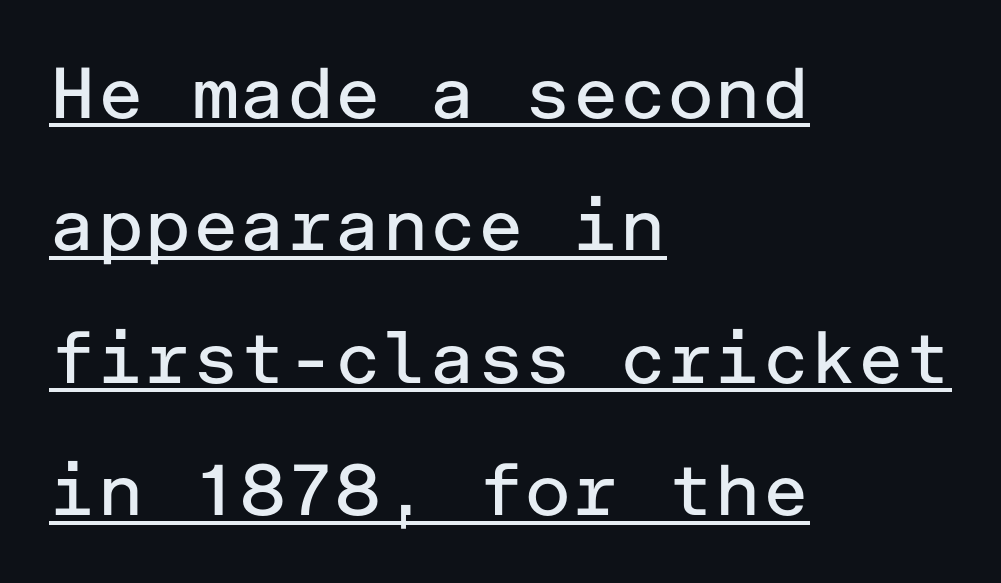
{"serif": "no", "italic": "no", "bold": "no", "weight": "regular", "width": "normal", "stroke_contrast": "low", "x_height": "medium", "underline": "yes", "align": "left", "line_spacing_ratio": 1.84, "letter_spacing": "normal", "letter_spacing_em": 0.0, "glyph_px": 72}
